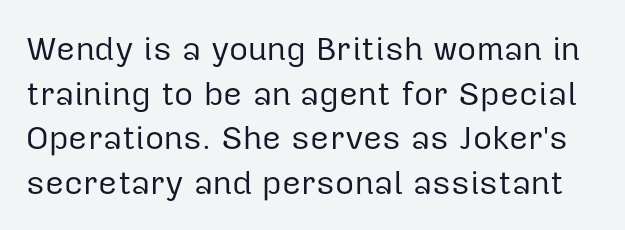
The image shows 33 px regular-weight sans-serif type, upright; set normal line spacing (1.35x), normal letter spacing, not underlined; low stroke contrast and a medium x-height.
